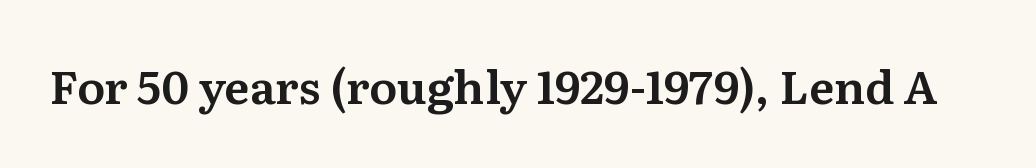
The image shows 46 px serif type, upright; set normal letter spacing, not underlined; medium stroke contrast and a medium x-height.
